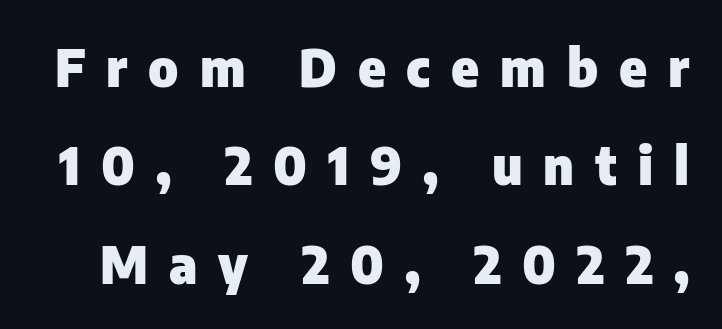
The passage shown has open, widely tracked lettering throughout. Character widths vary here, with narrow letters taking less room than wide ones. Every stem runs plumb, perpendicular to the baseline. The strip under each line holds only bare page.
